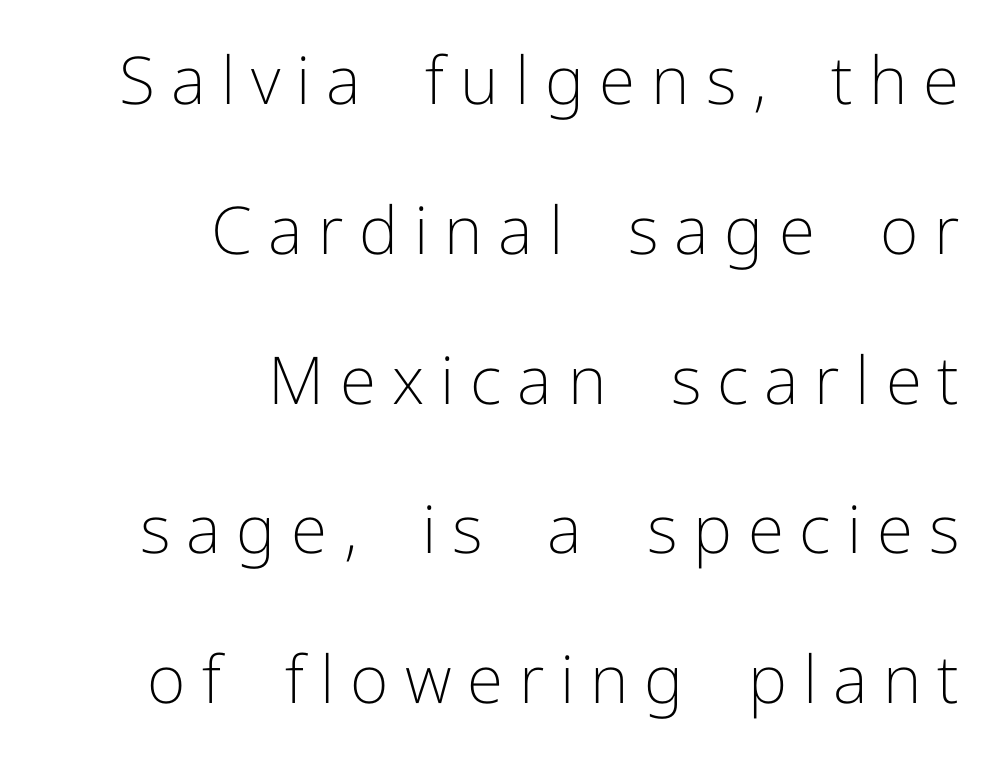
The image shows 66 px light sans-serif type, upright; set right-aligned, loose line spacing (2.27x), unusually wide letter spacing (+0.24 em), not underlined; low stroke contrast and a medium x-height.
